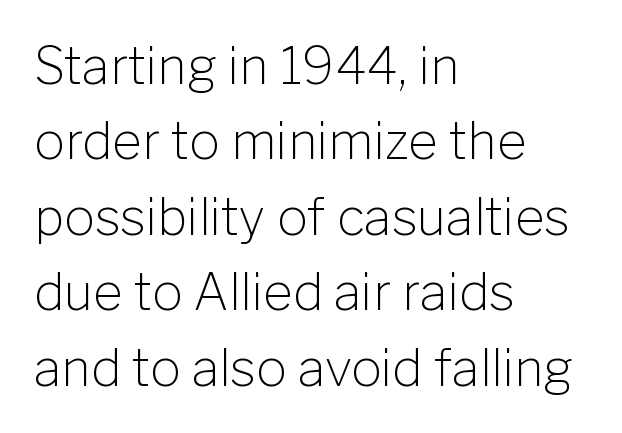
The image shows 51 px light sans-serif type, upright; set left-aligned, normal line spacing (1.48x), normal letter spacing, not underlined; low stroke contrast and a medium x-height.
